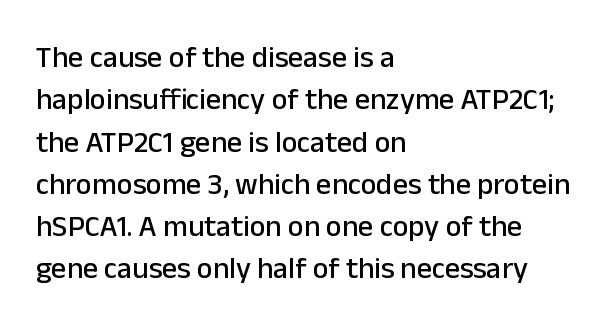
You can tell from the bare stems that sans-serif type was used. If you drew a line through each stem, it would be perfectly vertical. There is no visible air inserted between adjacent glyphs. Note the varied advance widths — an 'i' is clearly narrower than an 'm'.
